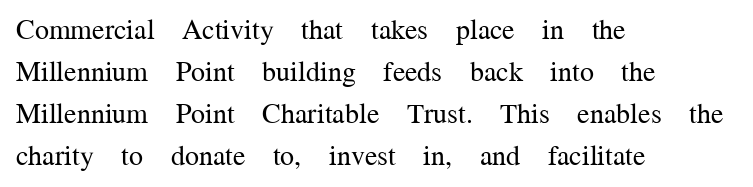
Q: Is the text bold? A: No.
Q: Is the text italic (slanted)? A: No, it is upright.
Q: Is the typeface a serif or a sans-serif typeface? A: Serif.
Q: Is the text underlined? A: No.
Q: How is the paragraph aligned? A: Left-aligned.
Q: Is the spacing between letters normal or unusually wide? A: Normal.
Q: Is the spacing between lines tight, normal or loose? A: Normal.
Q: Width (condensed, normal, or wide)? A: Normal.
Q: Stroke contrast? A: Medium.
Q: x-height? A: Medium.
Q: Monospaced? A: No.
